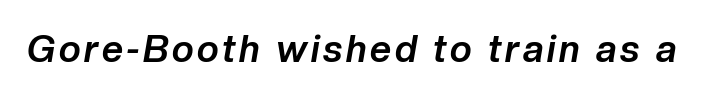
The image shows 37 px bold type, italic (leaning right); set not underlined; low stroke contrast and a medium x-height.
